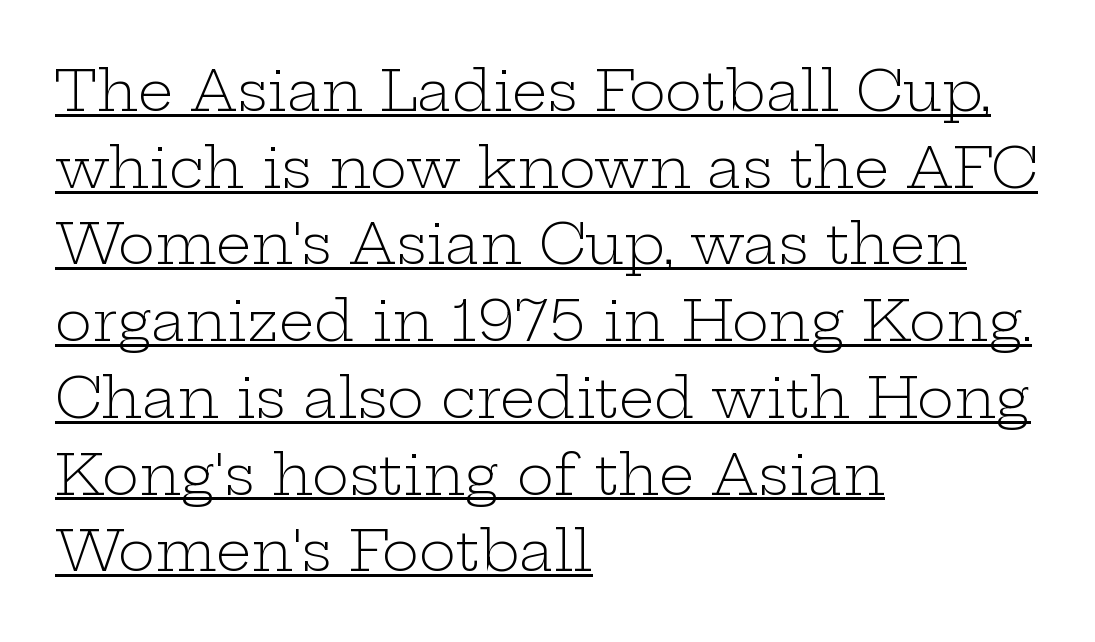
What's the leading like? Ordinary, nothing unusual. Is this a sans? No — the strokes have serifs. Nothing heavy about these letters — not bold at all. You can see a thin bar hugging the bottom of the glyphs.
